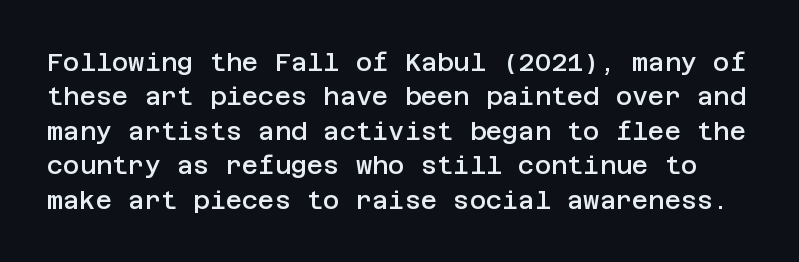
Q: Is the text bold? A: Semi-bold.
Q: Is the text italic (slanted)? A: No, it is upright.
Q: Is the text underlined? A: No.
Q: Is the spacing between letters normal or unusually wide? A: Normal.
Q: Is the spacing between lines tight, normal or loose? A: Normal.
